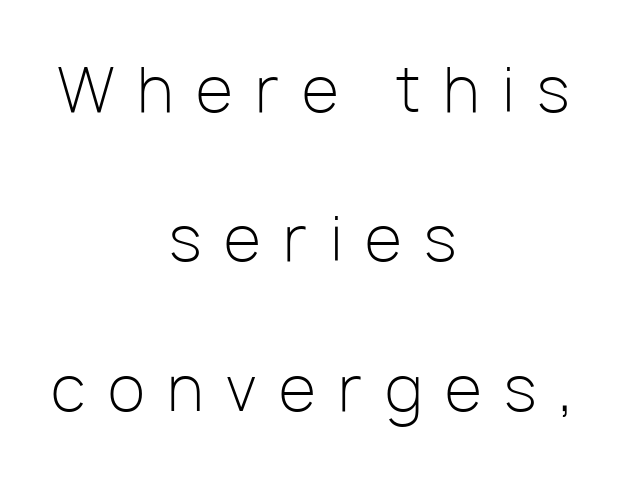
Q: Is the text bold? A: No.
Q: Is the text italic (slanted)? A: No, it is upright.
Q: Is the typeface a serif or a sans-serif typeface? A: Sans-serif.
Q: Is the text underlined? A: No.
Q: How is the paragraph aligned? A: Centered.
Q: Is the spacing between letters normal or unusually wide? A: Unusually wide.
Q: Is the spacing between lines tight, normal or loose? A: Loose.
Q: Width (condensed, normal, or wide)? A: Normal.
Q: Stroke contrast? A: Low.
Q: x-height? A: Medium.
Q: Monospaced? A: No.
